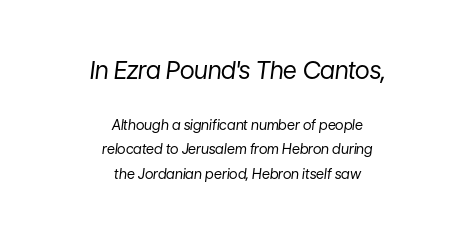
The foot of each line stays bare and open. Which of the two is more prominent by size? The first, at the top. There's an unmistakable incline to the writing here. The typesetter chose a symmetrical, centered arrangement here.
